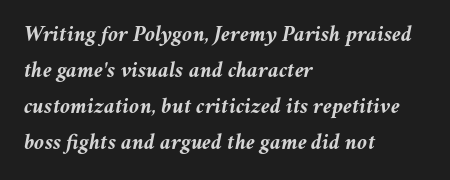
{"italic": "yes", "lean": "right", "slant_degrees": 11, "bold": "yes", "underline": "no", "align": "left", "line_spacing": "normal", "line_spacing_ratio": 1.57, "letter_spacing": "normal", "letter_spacing_em": 0.0, "glyph_px": 23}
